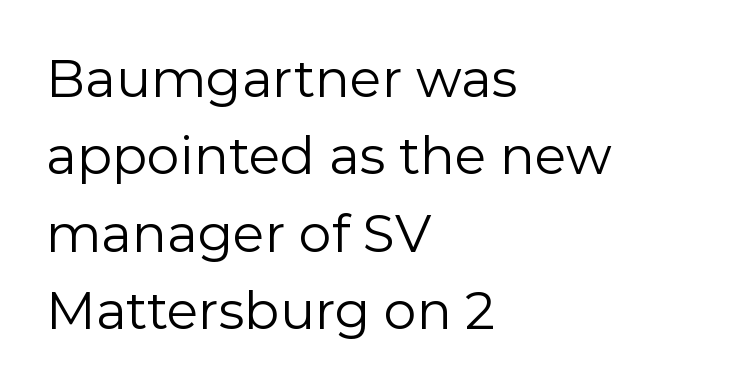
The image shows 52 px regular-weight sans-serif type, upright; set left-aligned, normal line spacing (1.49x), normal letter spacing, not underlined; low stroke contrast and a medium x-height.
